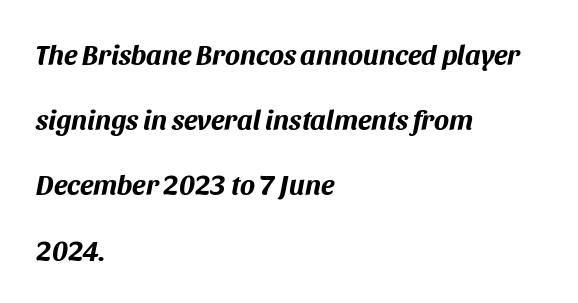
The image shows 28 px bold type, italic (leaning right); set left-aligned, loose line spacing (2.33x), normal letter spacing, not underlined; medium stroke contrast and a large x-height.
